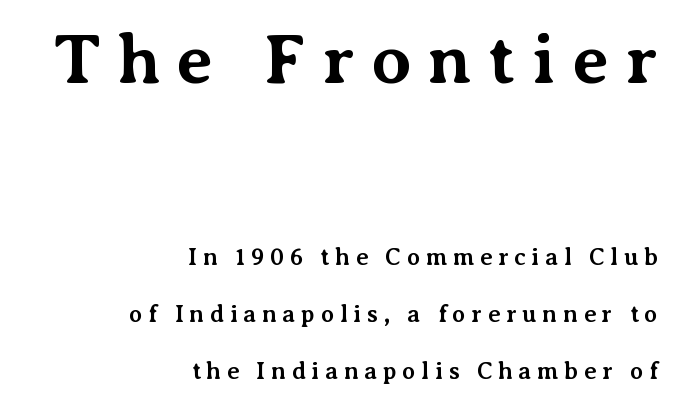
Q: Is the text bold? A: Yes.
Q: Is the text italic (slanted)? A: No, it is upright.
Q: Is the typeface a serif or a sans-serif typeface? A: Serif.
Q: Is the text underlined? A: No.
Q: How is the paragraph aligned? A: Right-aligned.
Q: Is the spacing between letters normal or unusually wide? A: Unusually wide.
Q: Is the spacing between lines tight, normal or loose? A: Loose.
Q: Which block of text is set in a larger size, the first (top) or the second (bottom)? A: The first (top) one.
Q: Width (condensed, normal, or wide)? A: Normal.
Q: Stroke contrast? A: Medium.
Q: x-height? A: Medium.
Q: Monospaced? A: No.
